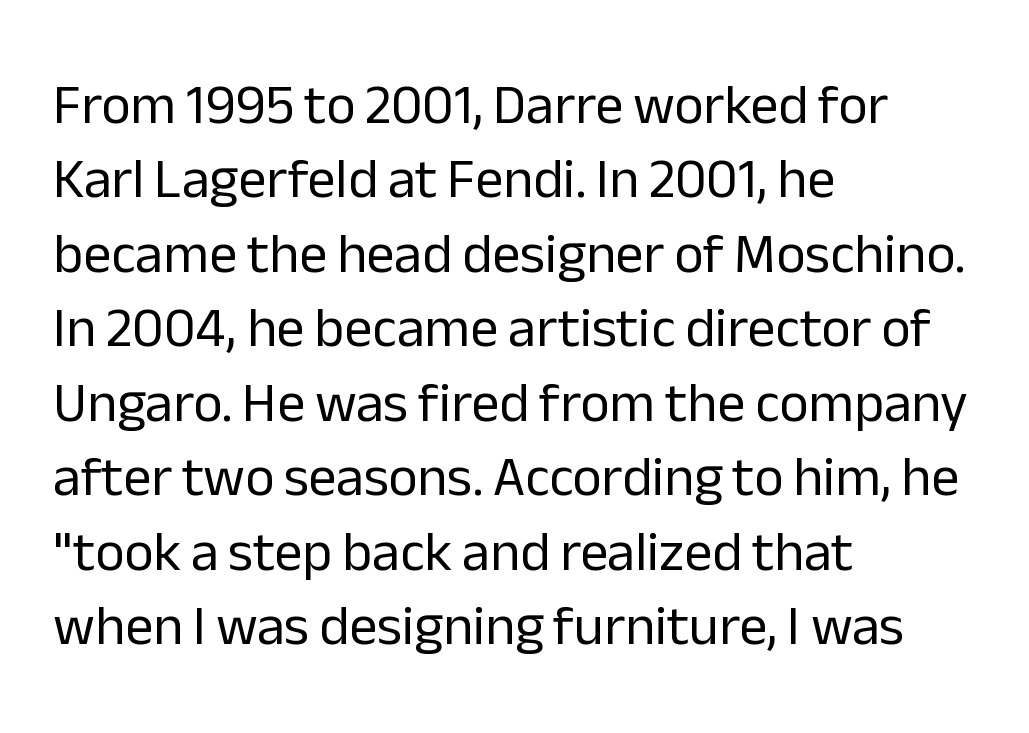
The image shows 56 px regular-weight sans-serif type, upright; set left-aligned, normal line spacing (1.33x), normal letter spacing, not underlined; low stroke contrast and a medium x-height.
